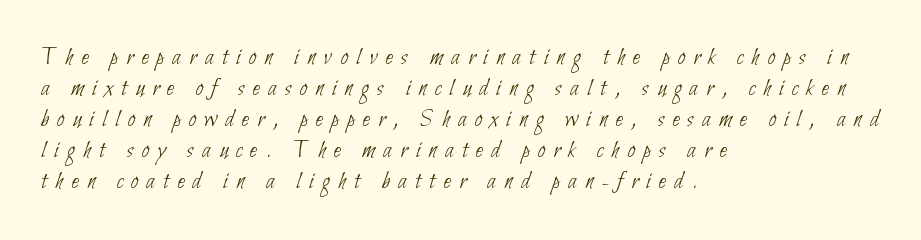
Q: Is the text bold? A: No.
Q: Is the text underlined? A: No.
Q: How is the paragraph aligned? A: Left-aligned.
Q: Is the spacing between letters normal or unusually wide? A: Unusually wide.
